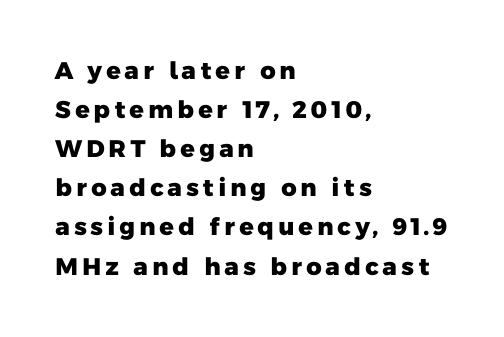
The image shows 24 px bold type; set left-aligned, normal line spacing (1.63x), not underlined.
